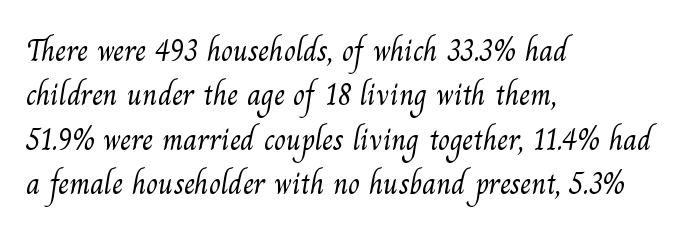
Q: Is the text bold? A: No.
Q: Is the typeface a serif or a sans-serif typeface? A: Serif.
Q: Is the text underlined? A: No.
Q: How is the paragraph aligned? A: Left-aligned.
Q: Is the spacing between letters normal or unusually wide? A: Normal.
Q: Is the spacing between lines tight, normal or loose? A: Normal.
Q: Width (condensed, normal, or wide)? A: Normal.
Q: Stroke contrast? A: Medium.
Q: x-height? A: Small.
Q: Monospaced? A: No.
